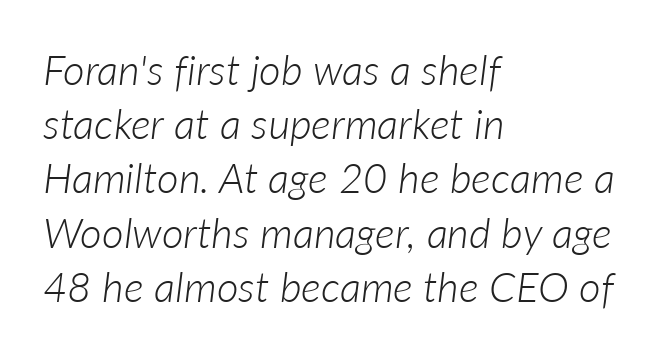
Quick note: italic. Regular leading. The rendering uses natural spacing where letterforms have individual widths. Just letters on the line, the space beneath them empty.
